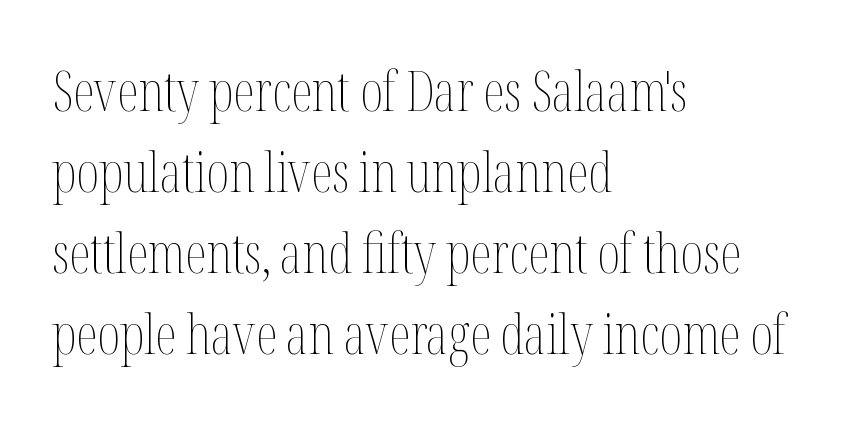
The image shows 55 px thin, condensed type, upright; set left-aligned, normal line spacing (1.47x), normal letter spacing, not underlined; medium stroke contrast and a medium x-height.
